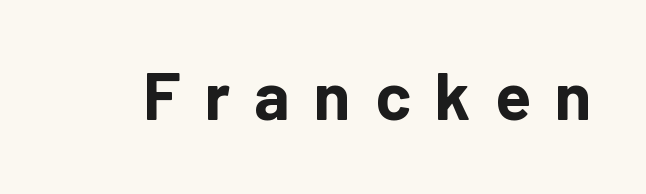
The image shows 67 px bold sans-serif type, upright; set unusually wide letter spacing (+0.36 em), not underlined; low stroke contrast and a medium x-height.
